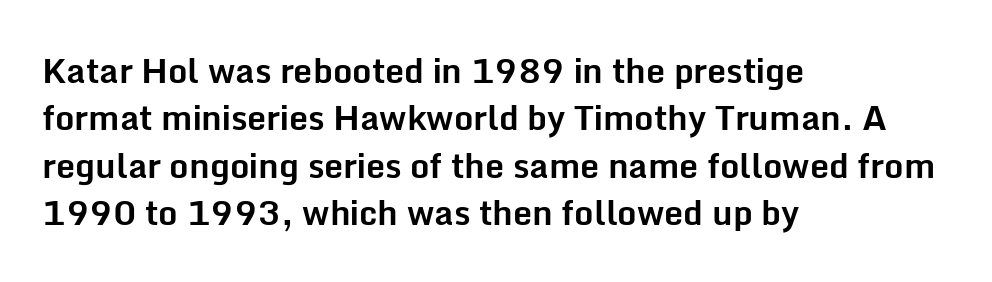
The image shows 34 px bold sans-serif type, upright; set left-aligned, normal line spacing (1.39x), normal letter spacing, not underlined; low stroke contrast and a medium x-height.
